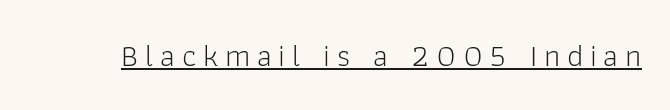
The image shows 32 px light sans-serif type, upright; set unusually wide letter spacing (+0.21 em), underlined; low stroke contrast and a medium x-height.
